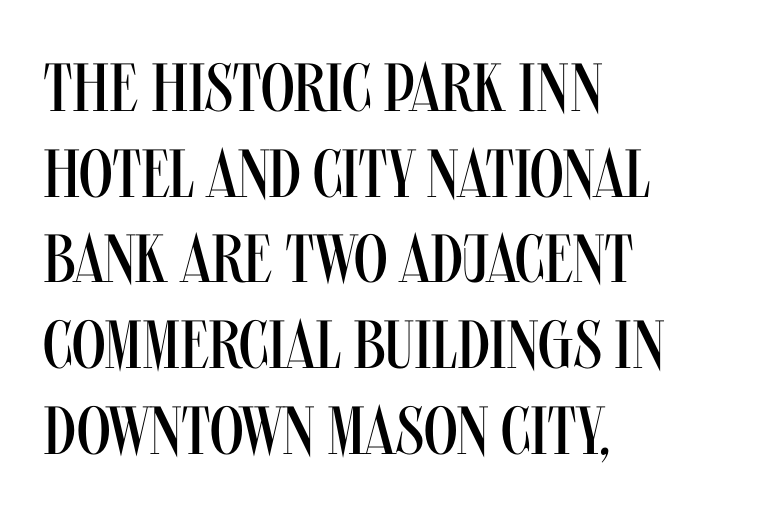
{"serif": "no", "italic": "no", "bold": "no", "weight": "regular", "width": "condensed", "stroke_contrast": "medium", "x_height": "large", "monospaced": "no", "underline": "no", "align": "left", "line_spacing": "normal", "line_spacing_ratio": 1.26, "letter_spacing": "normal", "letter_spacing_em": 0.0, "glyph_px": 68}
